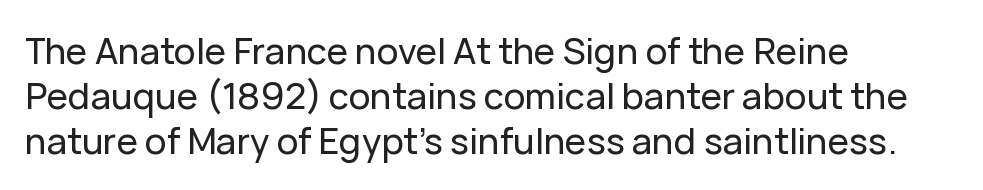
Q: Is the text italic (slanted)? A: No, it is upright.
Q: Is the typeface a serif or a sans-serif typeface? A: Sans-serif.
Q: Is the text underlined? A: No.
Q: How is the paragraph aligned? A: Left-aligned.
Q: Is the spacing between letters normal or unusually wide? A: Normal.
Q: Is the spacing between lines tight, normal or loose? A: Normal.
Q: Width (condensed, normal, or wide)? A: Normal.
Q: Stroke contrast? A: Low.
Q: x-height? A: Medium.
Q: Monospaced? A: No.
